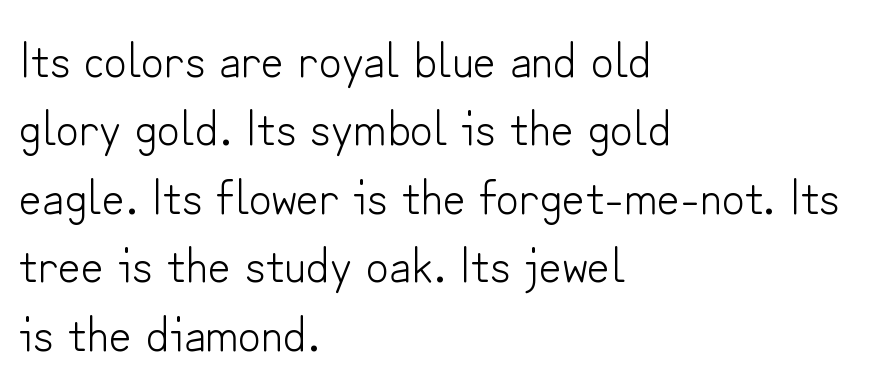
Q: Is the text bold? A: No.
Q: Is the text italic (slanted)? A: No, it is upright.
Q: Is the typeface a serif or a sans-serif typeface? A: Sans-serif.
Q: Is the text underlined? A: No.
Q: How is the paragraph aligned? A: Left-aligned.
Q: Is the spacing between letters normal or unusually wide? A: Normal.
Q: Is the spacing between lines tight, normal or loose? A: Normal.
Q: Width (condensed, normal, or wide)? A: Normal.
Q: Stroke contrast? A: Low.
Q: x-height? A: Small.
Q: Monospaced? A: No.
